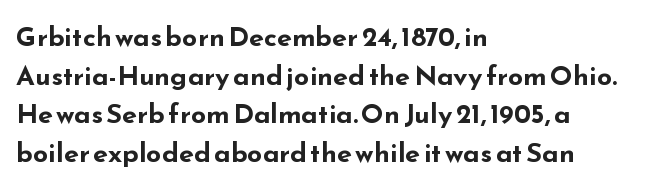
Q: Is the text bold? A: Yes.
Q: Is the text italic (slanted)? A: No, it is upright.
Q: Is the text underlined? A: No.
Q: How is the paragraph aligned? A: Left-aligned.
Q: Is the spacing between letters normal or unusually wide? A: Normal.
Q: Is the spacing between lines tight, normal or loose? A: Normal.
